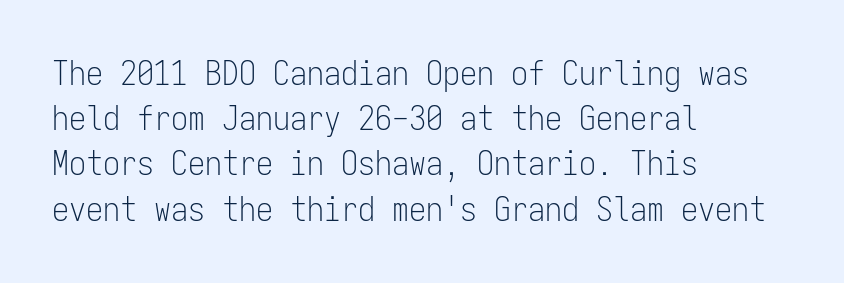
{"serif": "no", "italic": "no", "bold": "no", "weight": "light", "width": "condensed", "stroke_contrast": "low", "x_height": "medium", "monospaced": "yes", "underline": "no", "align": "left", "line_spacing": "normal", "line_spacing_ratio": 1.33, "letter_spacing": "normal", "letter_spacing_em": 0.0, "glyph_px": 34}
